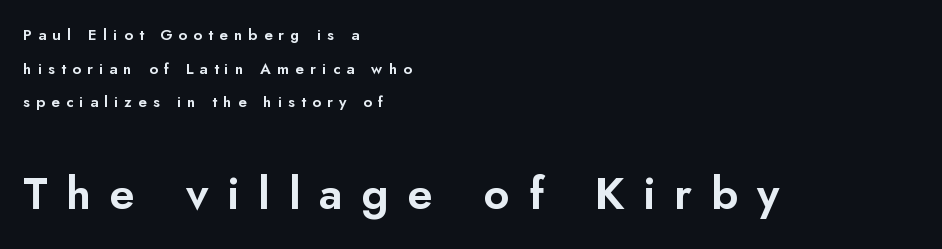
Looks like regular typesetting: each glyph gets only the width it needs. The characters display no serif detailing; their extremities are plain. Compared with a centered layout, this one pins lines to the left instead. The passage shown is not underscored anywhere. Larger block? The one below; the one above is distinctly smaller.
